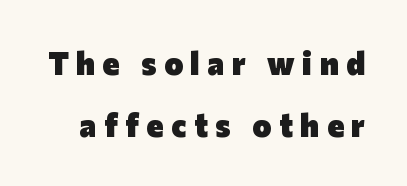
{"serif": "no", "italic": "no", "bold": "yes", "weight": "heavy", "width": "normal", "stroke_contrast": "low", "x_height": "medium", "monospaced": "no", "underline": "no", "line_spacing": "loose", "line_spacing_ratio": 1.93, "letter_spacing": "wide", "letter_spacing_em": 0.24, "glyph_px": 32}
